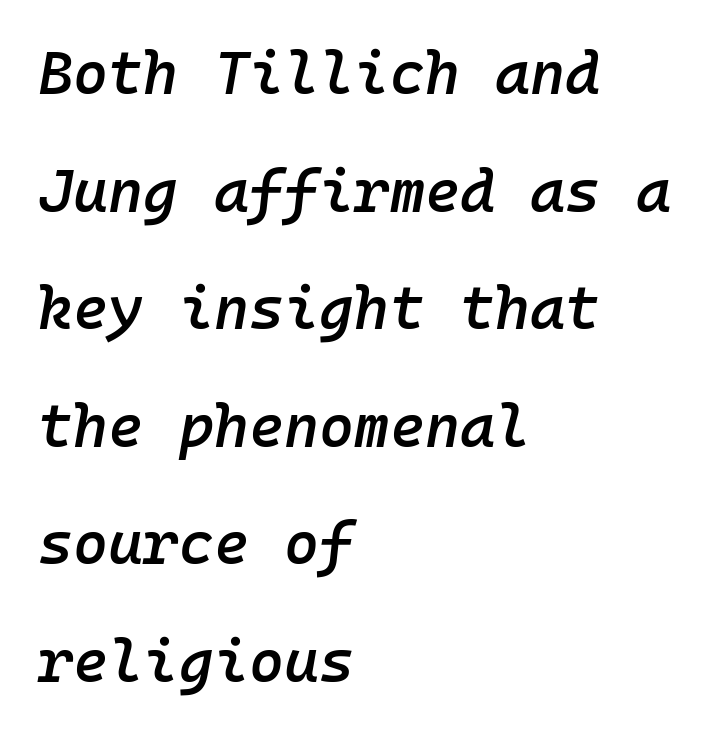
The image shows 60 px semibold type, italic (leaning right), monospaced; set left-aligned, loose line spacing (1.96x), normal letter spacing, not underlined; low stroke contrast and a medium x-height.
